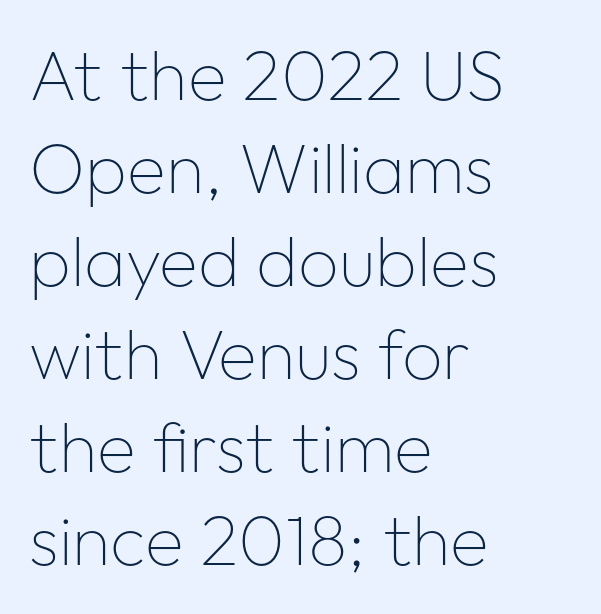
Q: Is the text bold? A: No.
Q: Is the text italic (slanted)? A: No, it is upright.
Q: Is the typeface a serif or a sans-serif typeface? A: Sans-serif.
Q: Is the text underlined? A: No.
Q: How is the paragraph aligned? A: Left-aligned.
Q: Is the spacing between letters normal or unusually wide? A: Normal.
Q: Is the spacing between lines tight, normal or loose? A: Normal.
Q: Width (condensed, normal, or wide)? A: Normal.
Q: Stroke contrast? A: Low.
Q: x-height? A: Medium.
Q: Monospaced? A: No.
